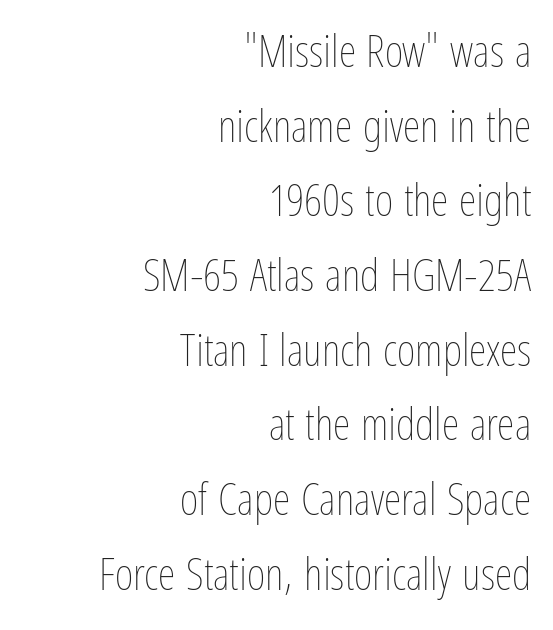
Q: Is the text bold? A: No.
Q: Is the text italic (slanted)? A: No, it is upright.
Q: Is the text underlined? A: No.
Q: How is the paragraph aligned? A: Right-aligned.
Q: Is the spacing between letters normal or unusually wide? A: Normal.
Q: Is the spacing between lines tight, normal or loose? A: Normal.
Q: Width (condensed, normal, or wide)? A: Condensed.
Q: Stroke contrast? A: Low.
Q: x-height? A: Medium.
Q: Monospaced? A: No.
